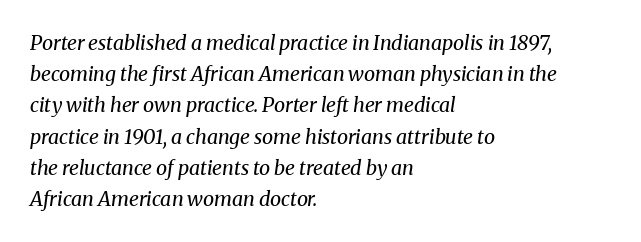
Unbolded letterforms with no extra heft. Is the letter spacing exaggerated? No — it looks like the ordinary default. Short and long lines alike share a common starting point at left. Rendered with sloped, italic letterforms. Honestly, there is no underline to notice here at all. This sample keeps an unexceptional amount of space between lines.
